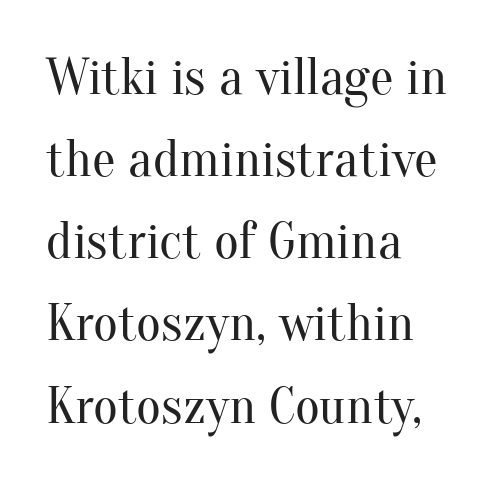
Reading down the column, the eye jumps a familiar distance to each next line. The typography opts for an upright posture over an oblique one. The letters advance in unequal steps, a hallmark of proportional type. To sum up the face: it has serifs. Check under the words: just untouched page. Each word holds together tightly as a unit, with standard inter-letter gaps.
